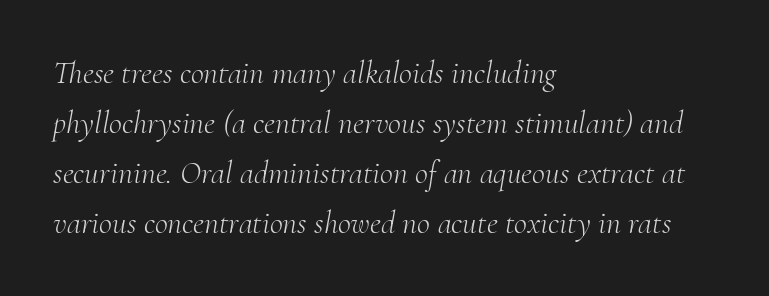
The specimen reads as italic at a glance. Students, observe: this is what conventionally led text looks like. Horizontal alignment here is leftward, the default for most running prose. You can tell from the footed stems that serif type was used.
